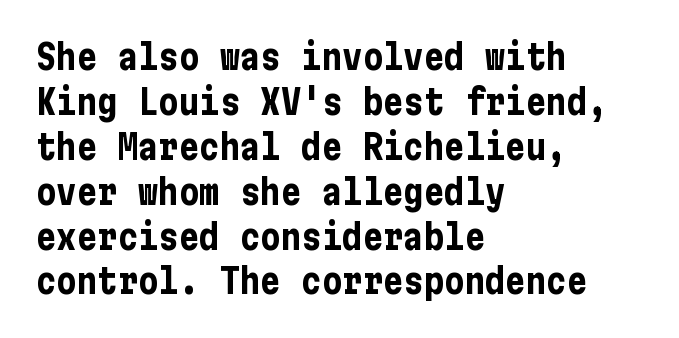
Descender tails drop into unmarked territory. The paragraph shown leans on its left margin. The font's upright variant was chosen for this text. This rendering employs a face without finishing strokes, i.e., a sans-serif.
